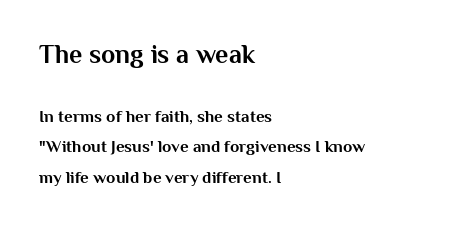
The image shows 26 px bold type, upright; set left-aligned, line spacing 1.78x, normal letter spacing, not underlined; the first (top) block is 1.53x larger.
